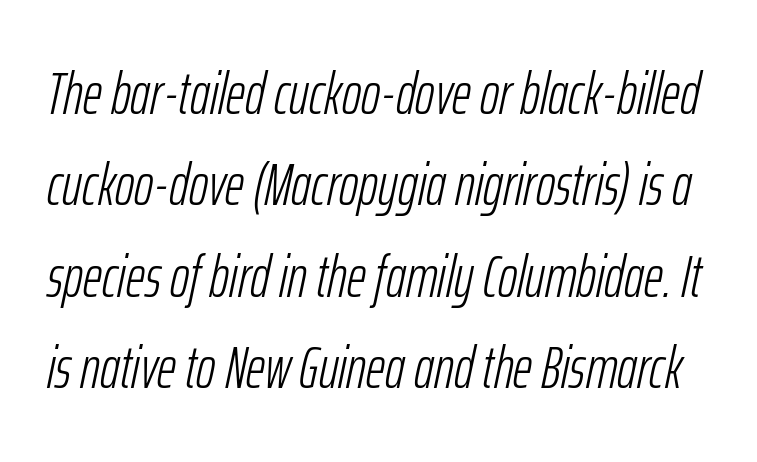
Q: Is the text bold? A: No.
Q: Is the text italic (slanted)? A: Yes, it leans right by about 12 degrees.
Q: Is the text underlined? A: No.
Q: Is the spacing between letters normal or unusually wide? A: Normal.
Q: Is the spacing between lines tight, normal or loose? A: Normal.
Q: Width (condensed, normal, or wide)? A: Condensed.
Q: Stroke contrast? A: Low.
Q: x-height? A: Medium.
Q: Monospaced? A: No.
